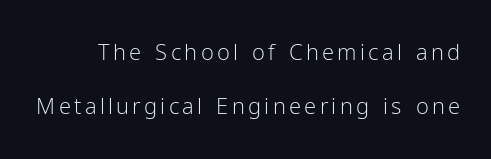
The image shows 22 px text type, upright; set loose line spacing (2.44x), not underlined.
